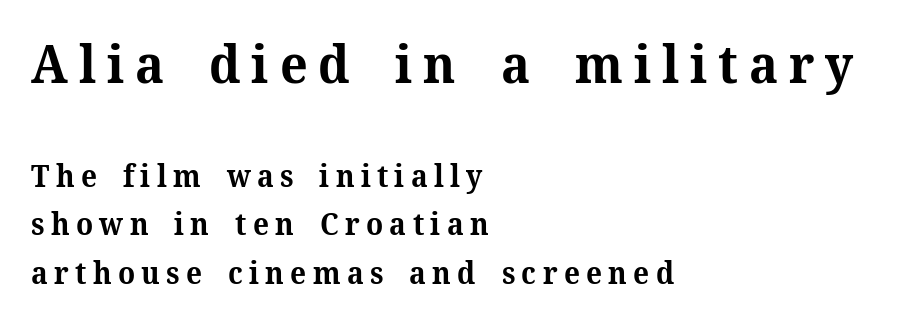
{"serif": "yes", "italic": "no", "bold": "yes", "weight": "bold", "width": "normal", "stroke_contrast": "medium", "x_height": "medium", "monospaced": "no", "underline": "no", "align": "left", "line_spacing": "normal", "line_spacing_ratio": 1.62, "letter_spacing": "wide", "letter_spacing_em": 0.21, "larger_block": "first", "size_ratio": 1.73, "glyph_px": 52}
